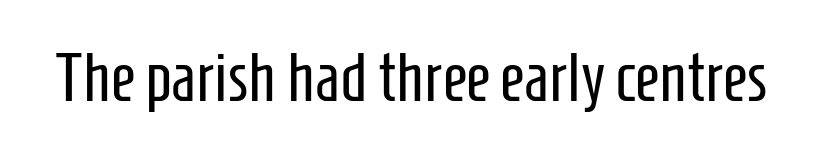
The image shows 68 px regular-weight, condensed sans-serif type, upright; set normal letter spacing, not underlined; low stroke contrast and a medium x-height.
